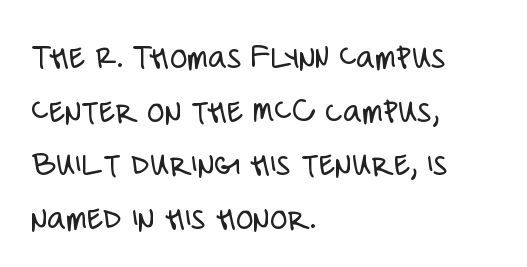
The image shows 36 px light, condensed sans-serif type, upright; set left-aligned, normal line spacing (1.49x), normal letter spacing, not underlined; low stroke contrast and a large x-height.
